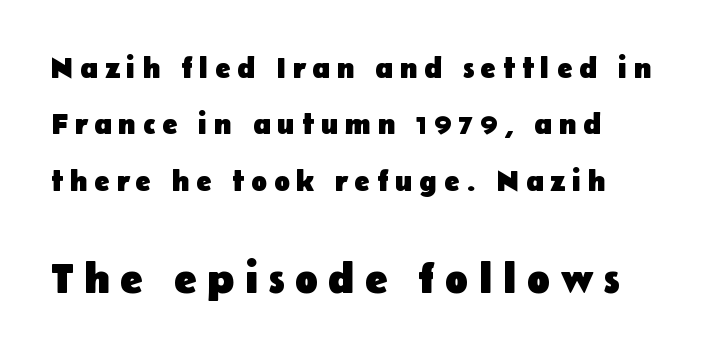
{"serif": "no", "italic": "no", "bold": "yes", "weight": "heavy", "width": "normal", "stroke_contrast": "low", "x_height": "medium", "monospaced": "no", "underline": "no", "align": "left", "line_spacing": "loose", "line_spacing_ratio": 1.94, "letter_spacing": "wide", "letter_spacing_em": 0.23, "larger_block": "second", "size_ratio": 1.48, "glyph_px": 43}
